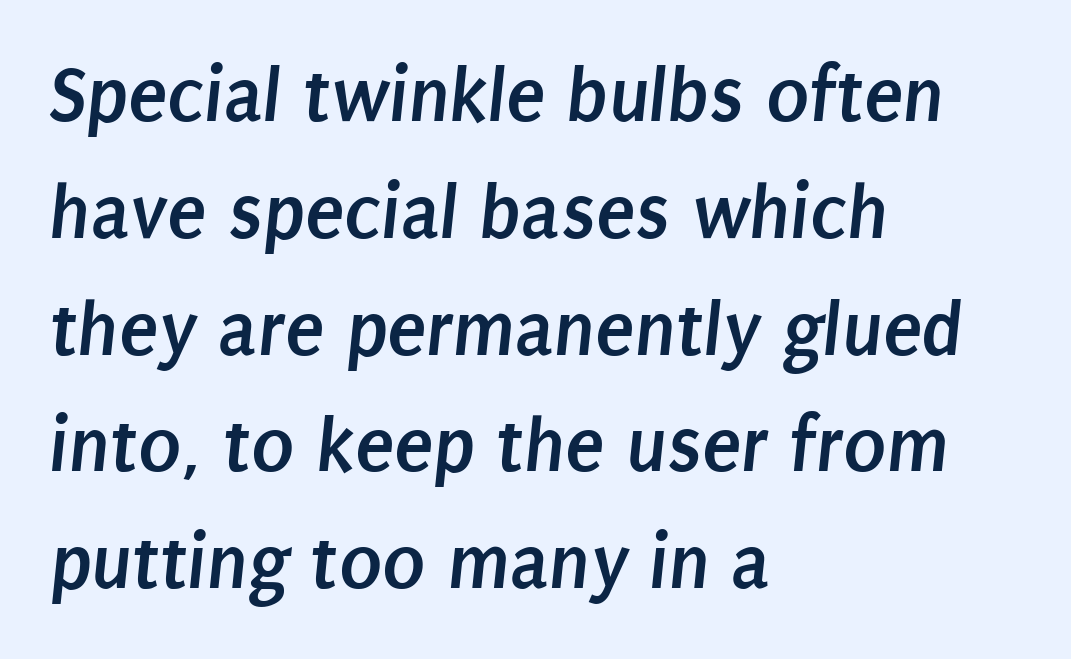
If you drew a ruler down the left edge, every line would touch it. Heavy, bold letterforms. The gap between lines stays unmarked. Each letter keeps its own natural width here, so spacing adapts to shape. There is no visible air inserted between adjacent glyphs. This block has exactly the height ordinary leading produces.
